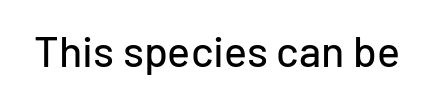
{"serif": "no", "italic": "no", "width": "normal", "stroke_contrast": "low", "x_height": "medium", "monospaced": "no", "underline": "no", "letter_spacing": "normal", "letter_spacing_em": 0.0, "glyph_px": 43}
